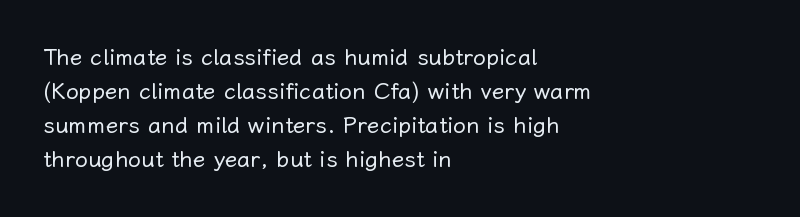
The type sits square on the baseline with zero lean. Stem width sits at or under what a default text font uses. Horizontally, the lines are justified to the leading edge only. This sample keeps an unexceptional amount of space between lines. The space beneath each line is pristine and unruled. There is no visible air inserted between adjacent glyphs.
